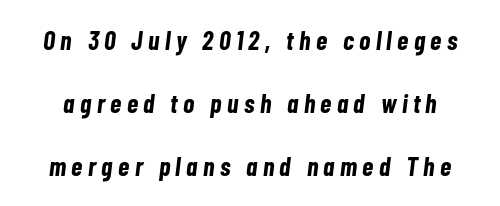
{"italic": "yes", "lean": "right", "slant_degrees": 7, "bold": "yes", "underline": "no", "line_spacing": "loose", "line_spacing_ratio": 2.42, "letter_spacing": "wide", "letter_spacing_em": 0.21, "glyph_px": 26}
